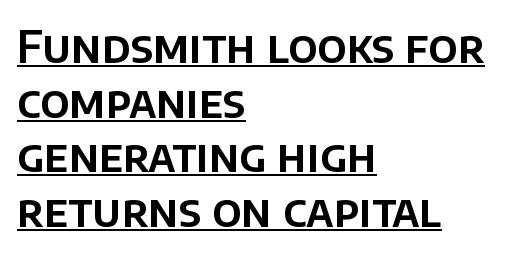
{"serif": "no", "italic": "no", "width": "normal", "stroke_contrast": "low", "x_height": "large", "monospaced": "no", "underline": "yes", "align": "left", "line_spacing_ratio": 1.24, "letter_spacing": "normal", "letter_spacing_em": 0.0, "glyph_px": 44}
